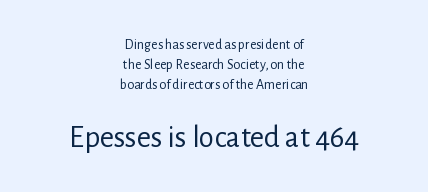
Honestly, there is no underline to notice here at all. Spacing between characters is what you'd get straight out of the box. One-word summary of the alignment: center. The designer left line spacing at the default. Upright lettering throughout.
